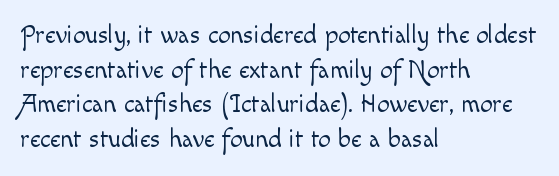
The letters stand straight up with perfectly vertical stems. The typesetter chose a ragged-right arrangement here. What's the leading like? Ordinary, nothing unusual. Nothing unusual about the tracking: characters are spaced as the font intends. Is the stroke heavy? The answer is a plain regular-or-lighter.
